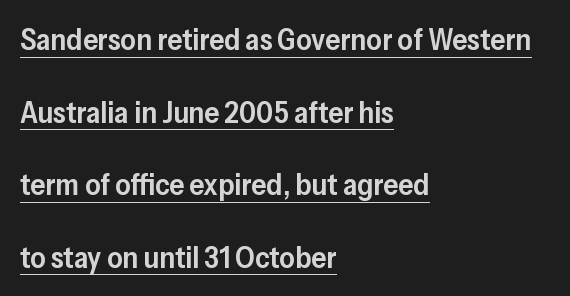
The passage shown is semibold, sitting just below true bold. The passage shown stacks its lines with a broad gap. The text was rendered using a sans face with plain stroke endings. What decoration does the sample have? An underline. Posture: upright roman. Does extra space separate the letters? No, they use regular spacing.
